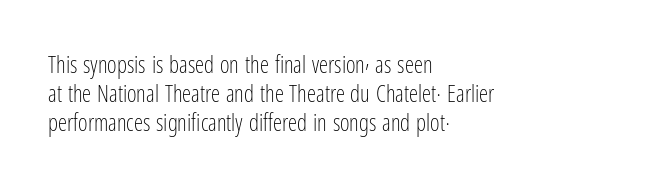
A typesetter would call this zero additional tracking. If you drew a line through each stem, it would be perfectly vertical. This block has exactly the height ordinary leading produces. Teacher's note: observe the even left margin — that is flush-left alignment. The area under the type is left untouched. This is not heavy type; no bold has been used.
